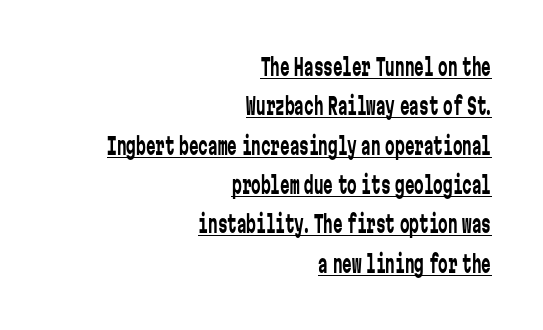
{"italic": "no", "bold": "no", "underline": "yes", "align": "right", "line_spacing": "normal", "line_spacing_ratio": 1.64, "letter_spacing": "normal", "letter_spacing_em": 0.0, "glyph_px": 24}
